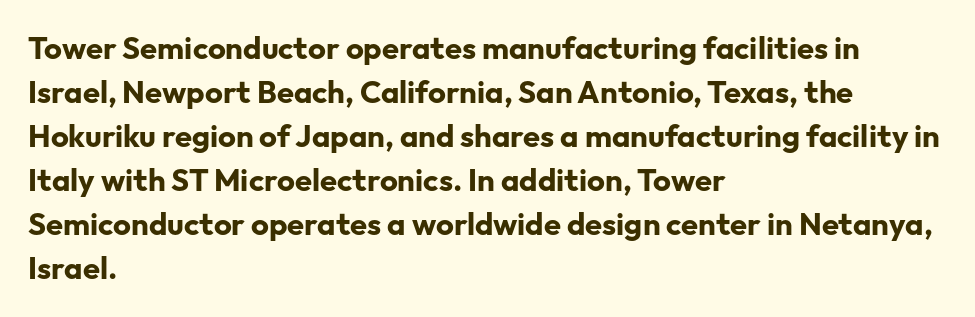
The image shows 31 px bold sans-serif type, upright; set left-aligned, normal line spacing (1.42x), normal letter spacing, not underlined; low stroke contrast and a medium x-height.
